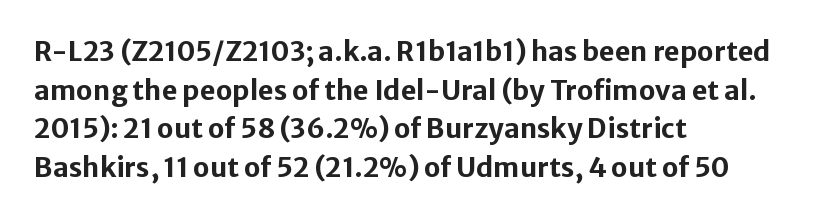
{"italic": "no", "bold": "yes", "underline": "no", "align": "left", "line_spacing": "normal", "line_spacing_ratio": 1.43, "letter_spacing": "normal", "letter_spacing_em": 0.0, "glyph_px": 27}
